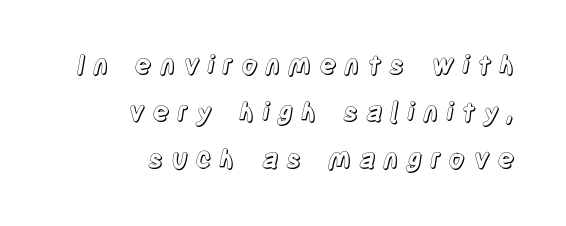
Q: Is the text italic (slanted)? A: Yes.
Q: Is the text underlined? A: No.
Q: How is the paragraph aligned? A: Right-aligned.
Q: Is the spacing between letters normal or unusually wide? A: Unusually wide.
